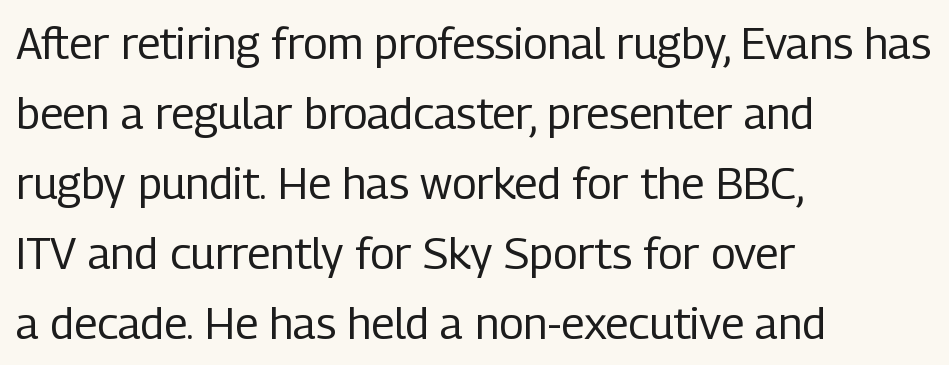
{"serif": "no", "italic": "no", "bold": "no", "weight": "regular", "width": "condensed", "stroke_contrast": "low", "x_height": "medium", "monospaced": "no", "underline": "no", "align": "left", "line_spacing": "normal", "line_spacing_ratio": 1.59, "letter_spacing": "normal", "letter_spacing_em": 0.0, "glyph_px": 44}
